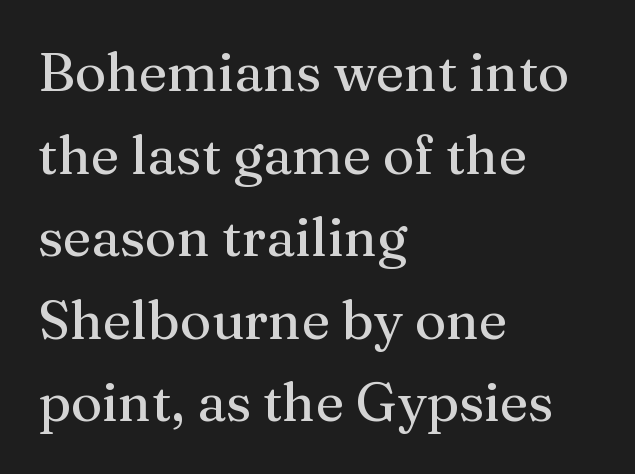
{"serif": "yes", "italic": "no", "width": "normal", "stroke_contrast": "medium", "x_height": "medium", "monospaced": "no", "underline": "no", "align": "left", "line_spacing": "normal", "line_spacing_ratio": 1.53, "letter_spacing": "normal", "letter_spacing_em": 0.0, "glyph_px": 54}
